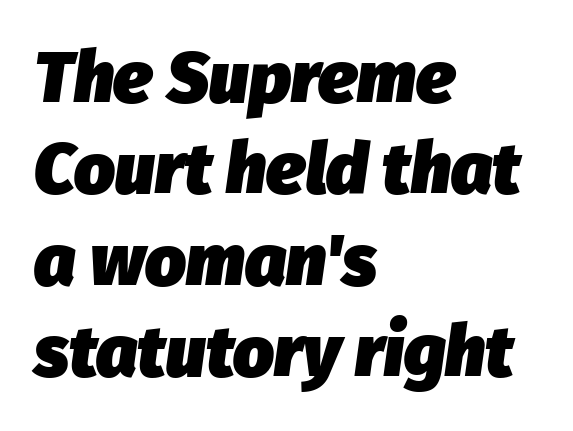
Q: Is the text bold? A: Yes.
Q: Is the text italic (slanted)? A: Yes, it leans right by about 8 degrees.
Q: Is the text underlined? A: No.
Q: How is the paragraph aligned? A: Left-aligned.
Q: Is the spacing between letters normal or unusually wide? A: Normal.
Q: Is the spacing between lines tight, normal or loose? A: Normal.
Q: Width (condensed, normal, or wide)? A: Normal.
Q: Stroke contrast? A: Low.
Q: x-height? A: Medium.
Q: Monospaced? A: No.
